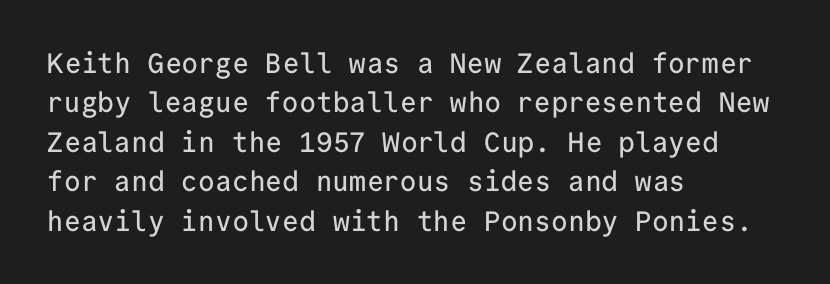
Notice how the stems are strictly vertical — no italics here. Each line starts at the same left margin while the right side varies. Is this a fixed-width face? Yes — each glyph sits in an identical cell. The text was rendered using a sans face with plain stroke endings.
